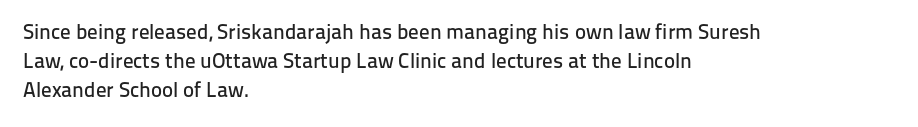
The image shows 21 px text type, upright; set left-aligned, normal line spacing (1.39x), normal letter spacing, not underlined.
